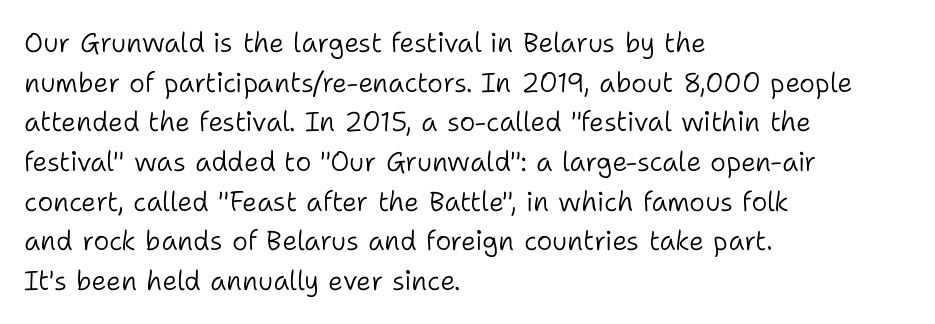
Notice how descenders clear the ascenders below comfortably — that's standard leading. Inter-character spacing is left at the font's built-in metrics. Bare-footed words on every line. The strokes are not fattened; the text isn't bold. A student would call this left alignment; a typographer would say flush left, rag right.
